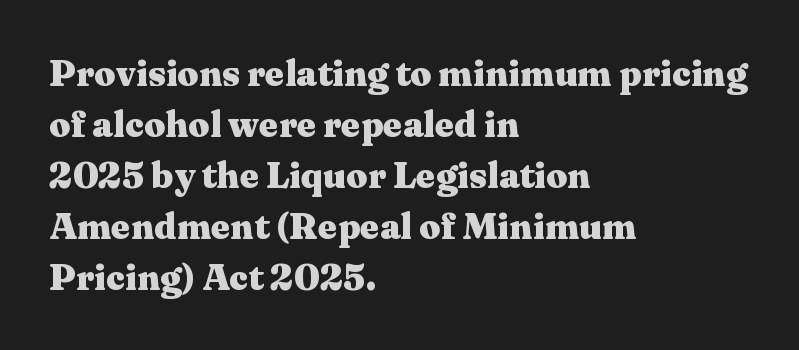
Q: Is the text bold? A: Yes.
Q: Is the text italic (slanted)? A: No, it is upright.
Q: Is the typeface a serif or a sans-serif typeface? A: Serif.
Q: Is the text underlined? A: No.
Q: How is the paragraph aligned? A: Left-aligned.
Q: Is the spacing between letters normal or unusually wide? A: Normal.
Q: Is the spacing between lines tight, normal or loose? A: Normal.
Q: Width (condensed, normal, or wide)? A: Wide.
Q: Stroke contrast? A: Medium.
Q: x-height? A: Medium.
Q: Monospaced? A: No.
